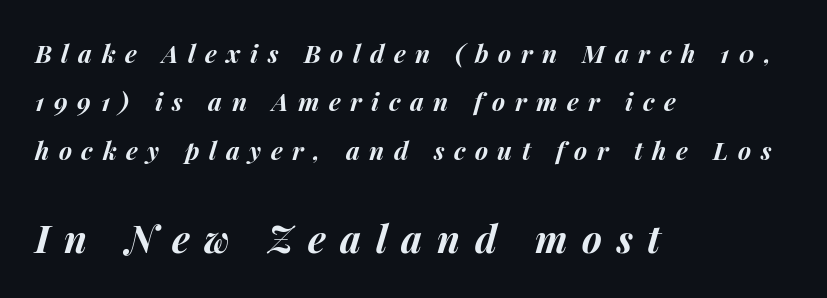
The image shows 38 px bold type, italic (leaning right); set left-aligned, loose line spacing (1.94x), unusually wide letter spacing (+0.38 em), not underlined; the second (bottom) block is 1.52x larger; medium stroke contrast and a medium x-height.
